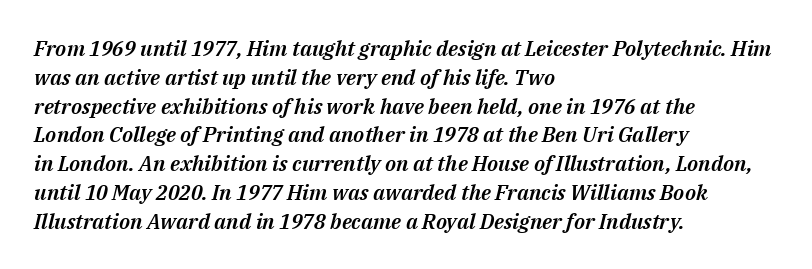
The image shows 21 px text type, italic (leaning right); set left-aligned, normal line spacing (1.37x), normal letter spacing, not underlined.
